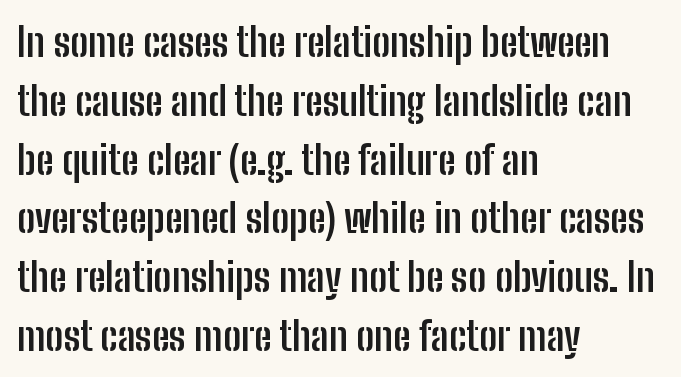
{"serif": "no", "italic": "no", "bold": "yes", "weight": "semibold", "width": "condensed", "stroke_contrast": "low", "x_height": "medium", "monospaced": "no", "underline": "no", "align": "left", "line_spacing": "normal", "line_spacing_ratio": 1.47, "letter_spacing": "normal", "letter_spacing_em": 0.0, "glyph_px": 40}
